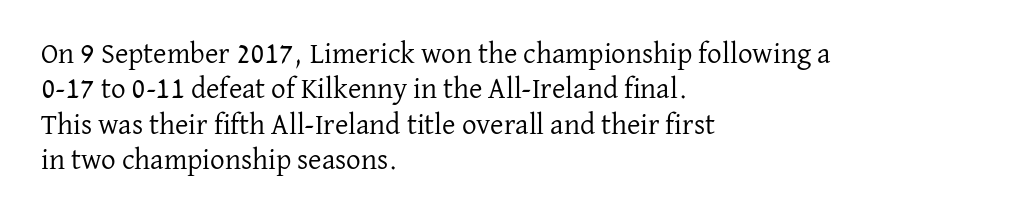
{"serif": "yes", "italic": "no", "bold": "no", "weight": "regular", "width": "normal", "stroke_contrast": "low", "x_height": "medium", "monospaced": "no", "underline": "no", "align": "left", "line_spacing_ratio": 1.22, "letter_spacing": "normal", "letter_spacing_em": 0.0, "glyph_px": 29}
